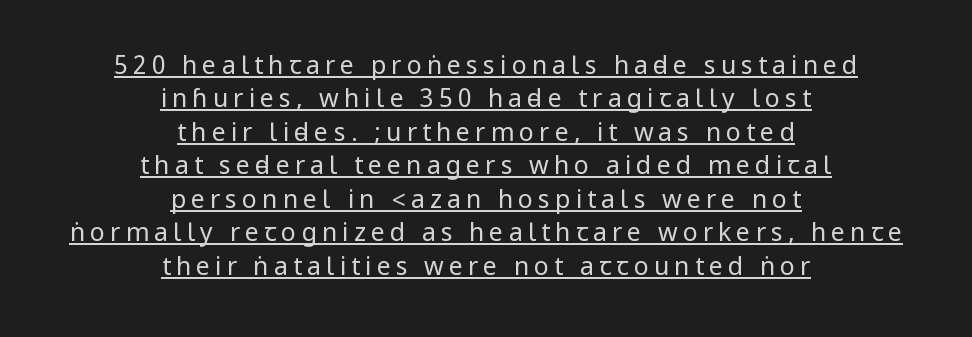
Designer's note — italics off, roman on. These lines have a slow, spaced-out rhythm from letter to letter. A continuous stroke trails under the words, as in a hyperlink. Each new line begins a customary step beneath the previous one. These lines stack symmetrically, like a column narrowing and widening about its center.
